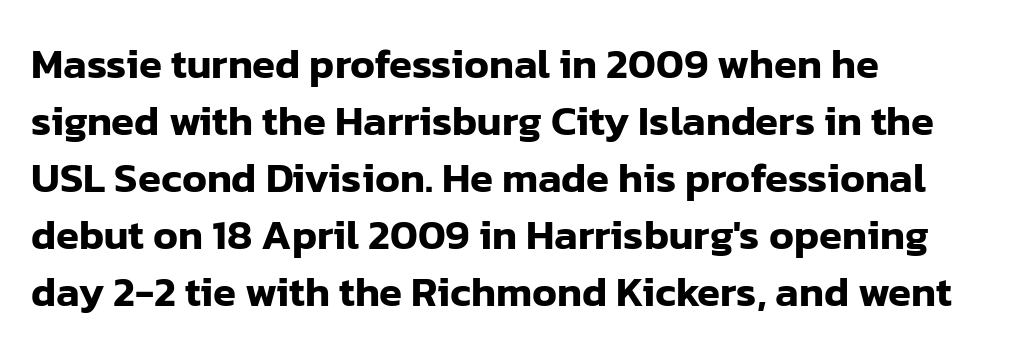
Compared with typical paragraphs, the rows here are spaced about the same. The letters carry no serifs — their stems end cleanly without finishing strokes. Spacing verdict: proportional, widths tailored to each character. The letters stand straight up with perfectly vertical stems. Letter spacing: default. The area under the type is left untouched.
